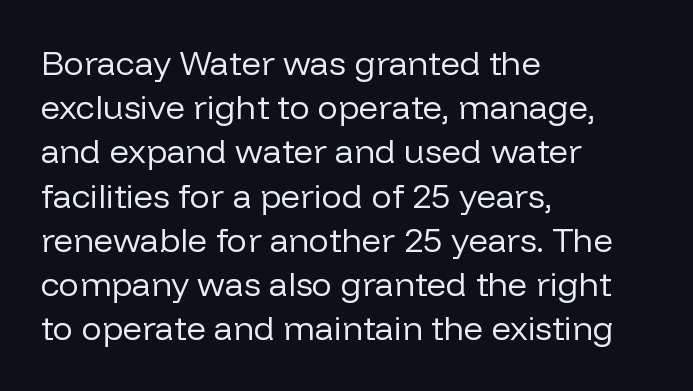
The image shows 34 px regular-weight sans-serif type, upright; set left-aligned, normal line spacing (1.3x), normal letter spacing, not underlined; low stroke contrast and a medium x-height.
